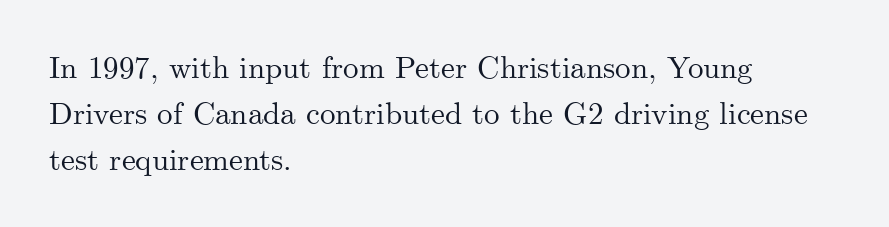
{"serif": "yes", "italic": "no", "width": "normal", "stroke_contrast": "medium", "x_height": "small", "monospaced": "no", "underline": "no", "align": "left", "line_spacing": "normal", "line_spacing_ratio": 1.48, "letter_spacing": "normal", "letter_spacing_em": 0.0, "glyph_px": 31}
